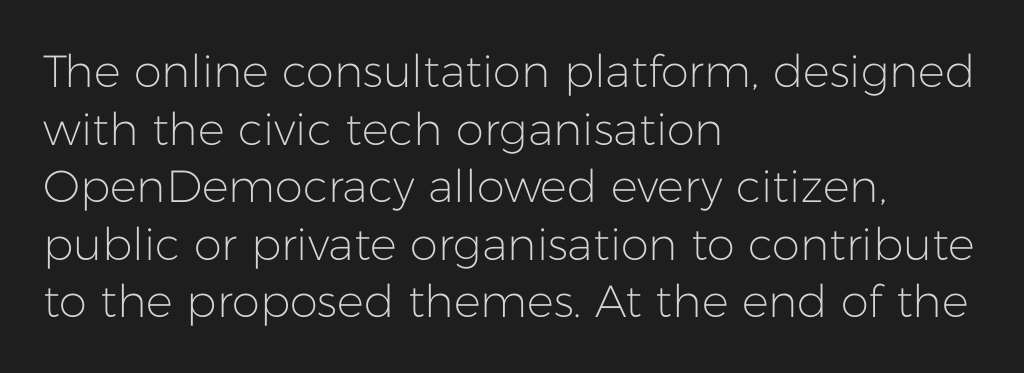
Weight: regular or lighter. The type family on display is of the sans-serif kind. Ordinary non-slanted type is in use. Default kerning and tracking; the words read as compact shapes. The passage shown is not underscored anywhere.
